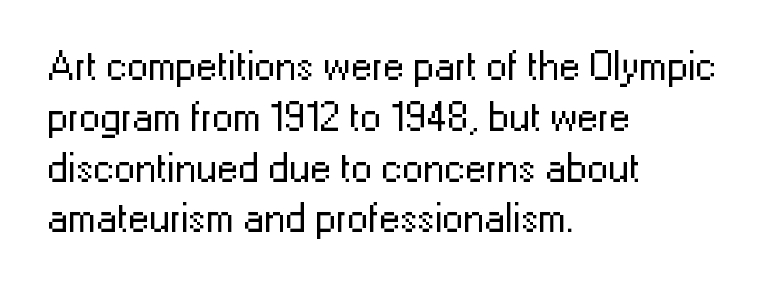
Q: Is the text bold? A: No.
Q: Is the text italic (slanted)? A: No, it is upright.
Q: Is the typeface a serif or a sans-serif typeface? A: Sans-serif.
Q: Is the text underlined? A: No.
Q: How is the paragraph aligned? A: Left-aligned.
Q: Is the spacing between letters normal or unusually wide? A: Normal.
Q: Width (condensed, normal, or wide)? A: Normal.
Q: Stroke contrast? A: Low.
Q: x-height? A: Medium.
Q: Monospaced? A: No.
